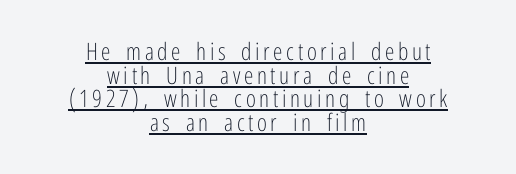
Weight class: somewhere from thin through regular. Does the copy run flush right? No — it is centered line by line. One glance says dense: line gaps are narrower than usual. No italicization has been applied; the sample stays upright.
